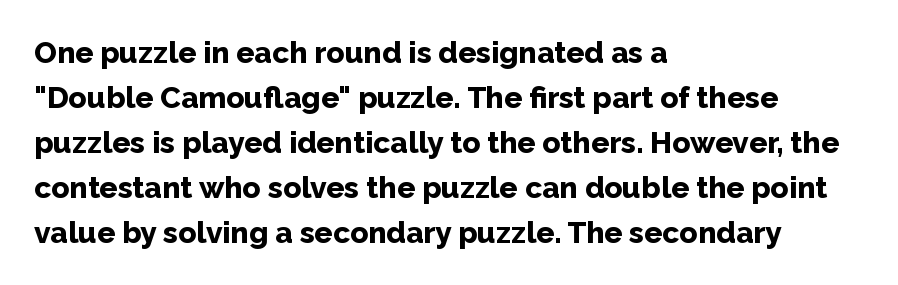
Q: Is the text bold? A: Yes.
Q: Is the text italic (slanted)? A: No, it is upright.
Q: Is the typeface a serif or a sans-serif typeface? A: Sans-serif.
Q: Is the text underlined? A: No.
Q: How is the paragraph aligned? A: Left-aligned.
Q: Is the spacing between letters normal or unusually wide? A: Normal.
Q: Is the spacing between lines tight, normal or loose? A: Normal.
Q: Width (condensed, normal, or wide)? A: Normal.
Q: Stroke contrast? A: Low.
Q: x-height? A: Medium.
Q: Monospaced? A: No.
